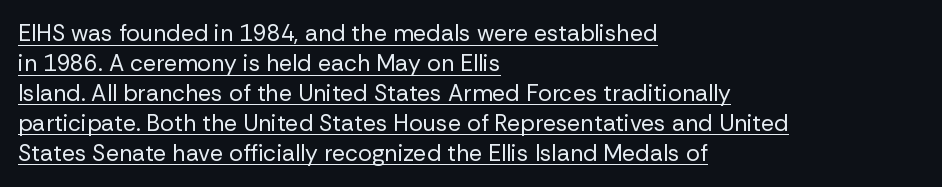
Q: Is the text bold? A: No.
Q: Is the text italic (slanted)? A: No, it is upright.
Q: Is the text underlined? A: Yes.
Q: How is the paragraph aligned? A: Left-aligned.
Q: Is the spacing between letters normal or unusually wide? A: Normal.
Q: Is the spacing between lines tight, normal or loose? A: Normal.
